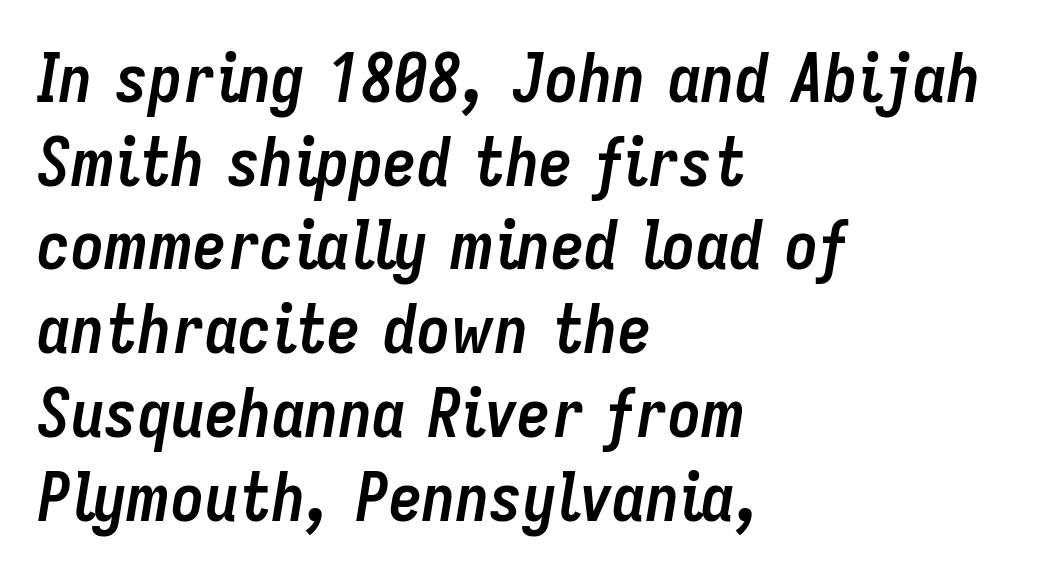
Spacing verdict: proportional, widths tailored to each character. Observe the lean: these are italic letterforms. A dark, heavy texture on the line: the type is bold. The paragraph shown leans on its left margin. Anything drawn beneath the words? Only blank space. The passage shown has conventional tracking throughout.
